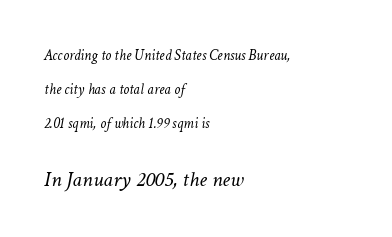
The image shows 22 px text type, italic (leaning right); set left-aligned, loose line spacing (2.26x), normal letter spacing, not underlined; the second (bottom) block is 1.47x larger.
